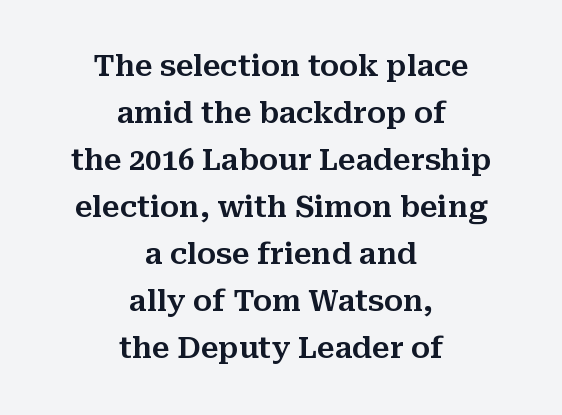
Q: Is the text italic (slanted)? A: No, it is upright.
Q: Is the typeface a serif or a sans-serif typeface? A: Serif.
Q: Is the text underlined? A: No.
Q: How is the paragraph aligned? A: Centered.
Q: Is the spacing between letters normal or unusually wide? A: Normal.
Q: Is the spacing between lines tight, normal or loose? A: Normal.
Q: Width (condensed, normal, or wide)? A: Normal.
Q: Stroke contrast? A: Medium.
Q: x-height? A: Medium.
Q: Monospaced? A: No.
